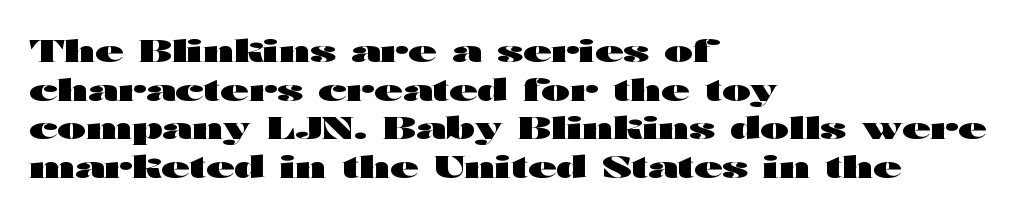
Q: Is the text bold? A: Yes.
Q: Is the text italic (slanted)? A: No, it is upright.
Q: Is the typeface a serif or a sans-serif typeface? A: Serif.
Q: Is the text underlined? A: No.
Q: How is the paragraph aligned? A: Left-aligned.
Q: Is the spacing between letters normal or unusually wide? A: Normal.
Q: Is the spacing between lines tight, normal or loose? A: Normal.
Q: Width (condensed, normal, or wide)? A: Wide.
Q: Stroke contrast? A: High.
Q: x-height? A: Medium.
Q: Monospaced? A: No.
